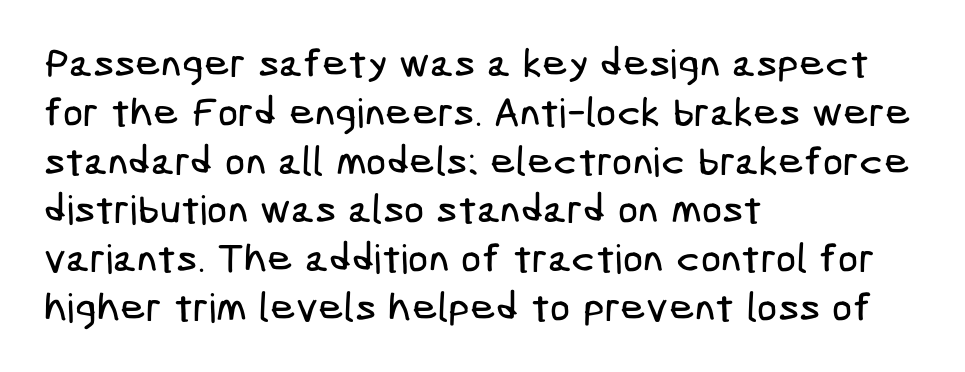
Q: Is the typeface a serif or a sans-serif typeface? A: Sans-serif.
Q: Is the text underlined? A: No.
Q: How is the paragraph aligned? A: Left-aligned.
Q: Is the spacing between letters normal or unusually wide? A: Normal.
Q: Width (condensed, normal, or wide)? A: Condensed.
Q: Stroke contrast? A: Low.
Q: x-height? A: Medium.
